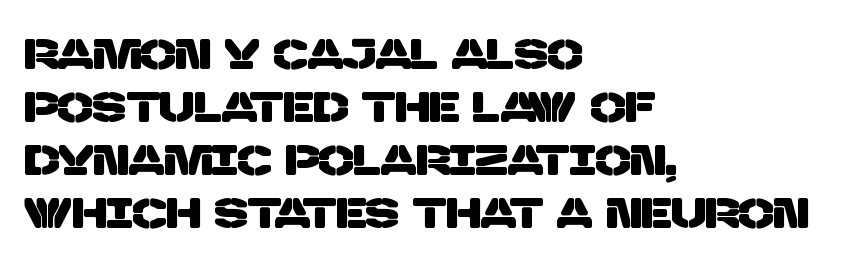
Q: Is the typeface a serif or a sans-serif typeface? A: Sans-serif.
Q: Is the text underlined? A: No.
Q: How is the paragraph aligned? A: Left-aligned.
Q: Is the spacing between letters normal or unusually wide? A: Normal.
Q: Is the spacing between lines tight, normal or loose? A: Normal.
Q: Width (condensed, normal, or wide)? A: Normal.
Q: Stroke contrast? A: Low.
Q: x-height? A: Large.
Q: Monospaced? A: No.
